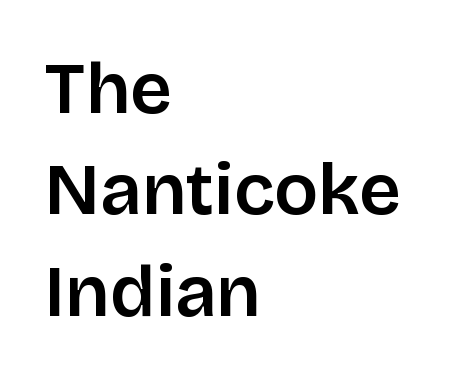
Glyph-to-glyph distance matches everyday printed text. Typographically, this falls in the sans-serif category. The specimen reads as upright at a glance. Honestly, the row spacing looks completely unremarkable. The face used here is proportionally spaced, like ordinary book or web type. The typesetter chose a ragged-right arrangement here.
